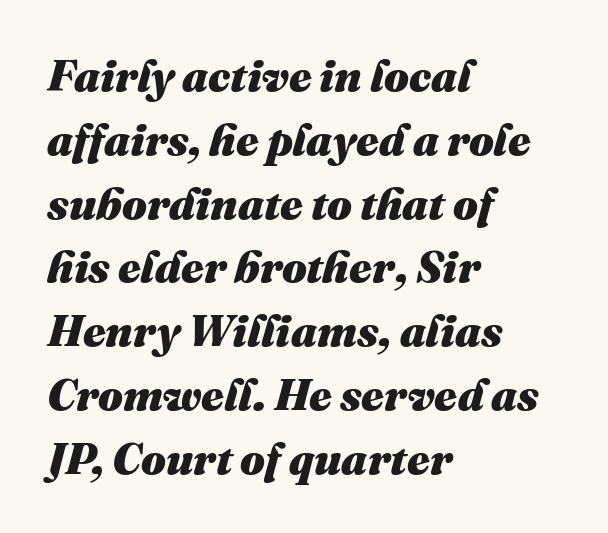
Q: Is the text bold? A: Yes.
Q: Is the text italic (slanted)? A: Yes, it leans right by about 16 degrees.
Q: Is the text underlined? A: No.
Q: How is the paragraph aligned? A: Left-aligned.
Q: Is the spacing between letters normal or unusually wide? A: Normal.
Q: Is the spacing between lines tight, normal or loose? A: Normal.
Q: Width (condensed, normal, or wide)? A: Normal.
Q: Stroke contrast? A: Medium.
Q: x-height? A: Medium.
Q: Monospaced? A: No.
